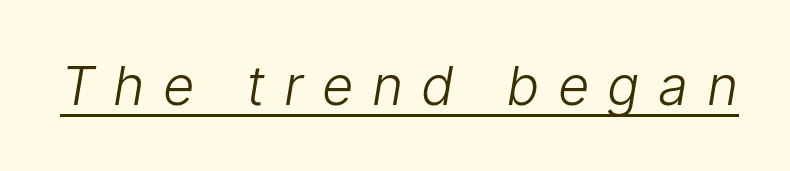
The image shows 54 px light sans-serif type; set unusually wide letter spacing (+0.34 em), underlined; low stroke contrast and a medium x-height.
